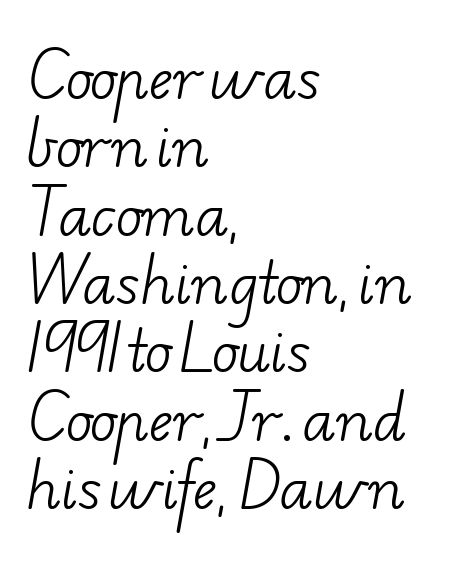
Looks like regular typesetting: each glyph gets only the width it needs. Line beginnings align vertically; line endings do not. The strokes are not fattened; the text isn't bold. Spacing between characters is what you'd get straight out of the box.
